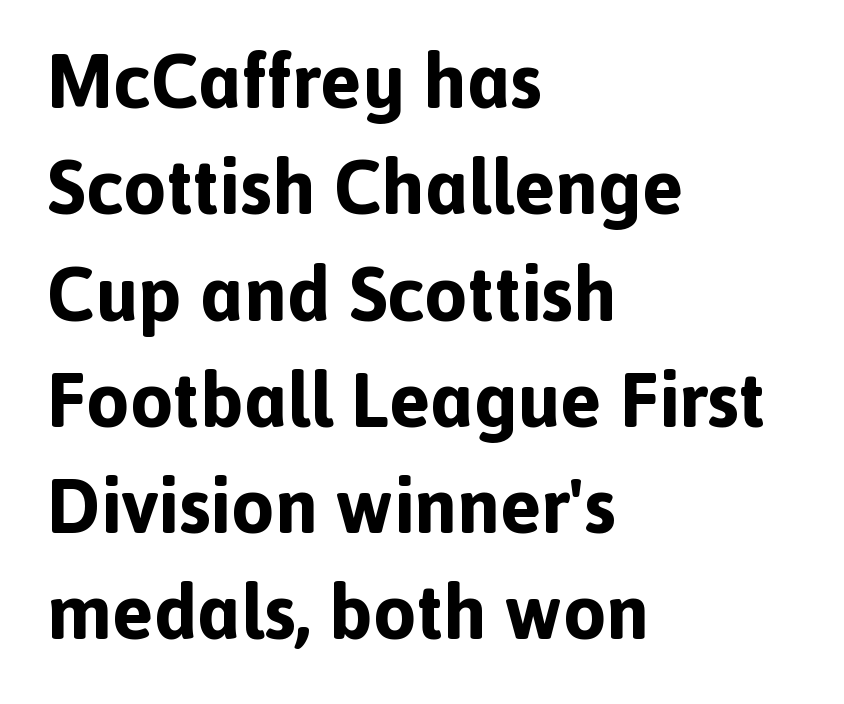
Q: Is the text bold? A: Yes.
Q: Is the text italic (slanted)? A: No, it is upright.
Q: Is the typeface a serif or a sans-serif typeface? A: Sans-serif.
Q: Is the text underlined? A: No.
Q: How is the paragraph aligned? A: Left-aligned.
Q: Is the spacing between letters normal or unusually wide? A: Normal.
Q: Is the spacing between lines tight, normal or loose? A: Normal.
Q: Width (condensed, normal, or wide)? A: Normal.
Q: x-height? A: Medium.
Q: Monospaced? A: No.
